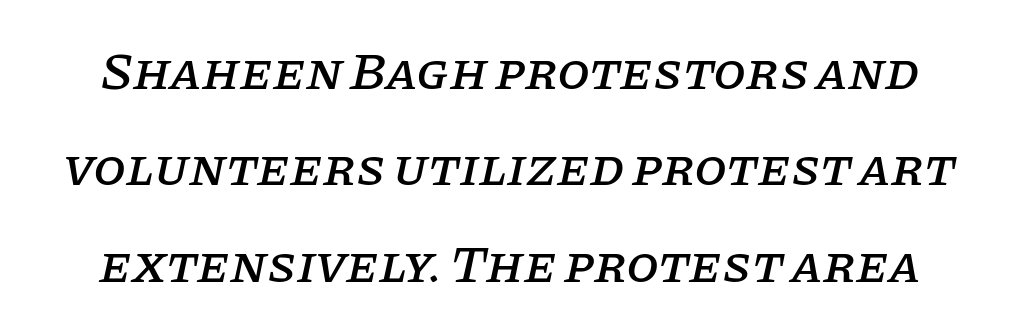
{"serif": "yes", "italic": "yes", "lean": "right", "slant_degrees": 11, "width": "normal", "stroke_contrast": "low", "x_height": "large", "monospaced": "no", "underline": "no", "line_spacing_ratio": 1.82, "letter_spacing": "normal", "letter_spacing_em": 0.0, "glyph_px": 53}
